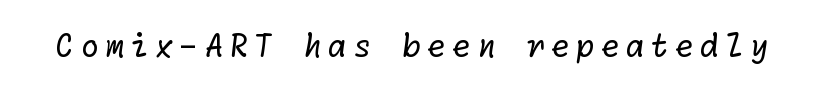
The image shows 31 px regular-weight sans-serif type; set not underlined; low stroke contrast and a medium x-height.
